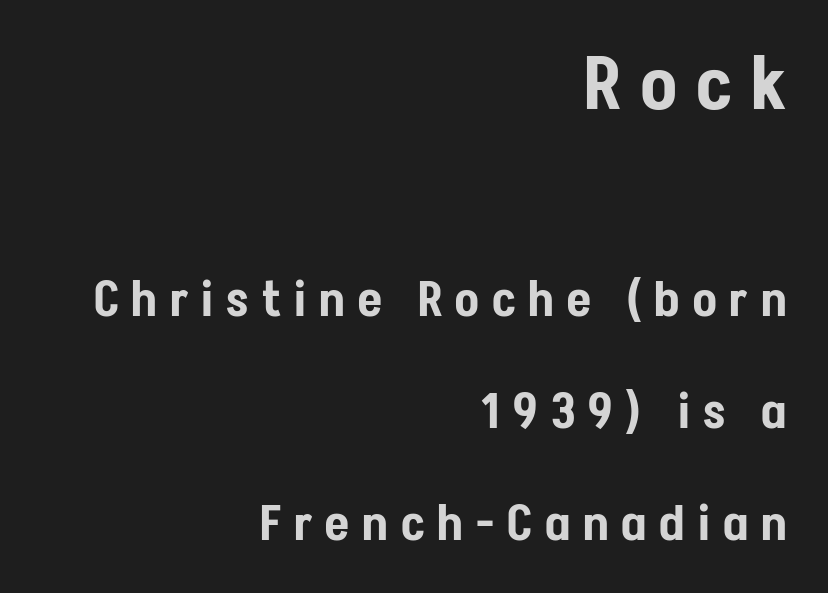
The image shows 74 px condensed sans-serif type, upright; set right-aligned, loose line spacing (2.29x), unusually wide letter spacing (+0.27 em), not underlined; the first (top) block is 1.51x larger; low stroke contrast and a medium x-height.
